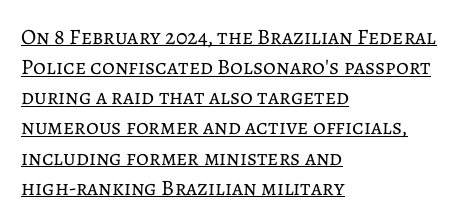
Q: Is the text bold? A: No.
Q: Is the text italic (slanted)? A: No, it is upright.
Q: Is the text underlined? A: Yes.
Q: How is the paragraph aligned? A: Left-aligned.
Q: Is the spacing between letters normal or unusually wide? A: Normal.
Q: Is the spacing between lines tight, normal or loose? A: Normal.
